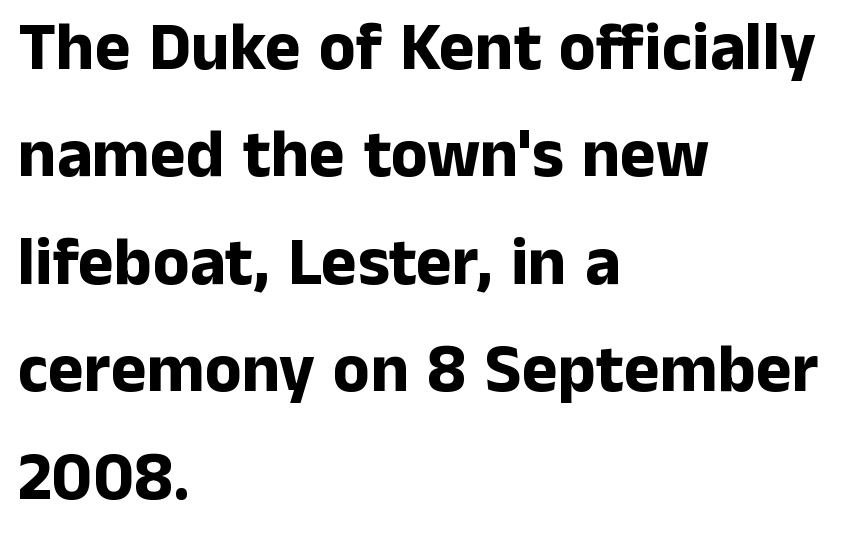
The image shows 68 px bold sans-serif type, upright; set left-aligned, normal line spacing (1.58x), normal letter spacing, not underlined; low stroke contrast and a medium x-height.
